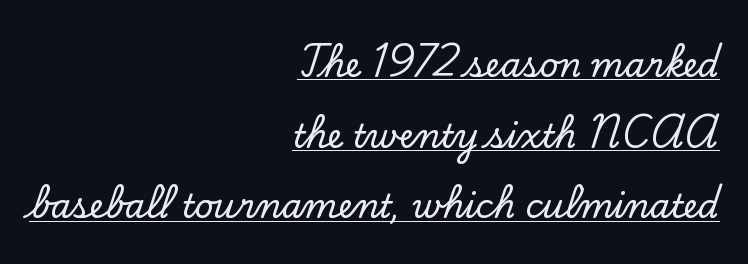
Each letter keeps its own natural width here, so spacing adapts to shape. Caption: lettering with a line underneath. The compositor pushed each line to the right boundary. Compared with typical body copy, the letter spacing here is the same.
